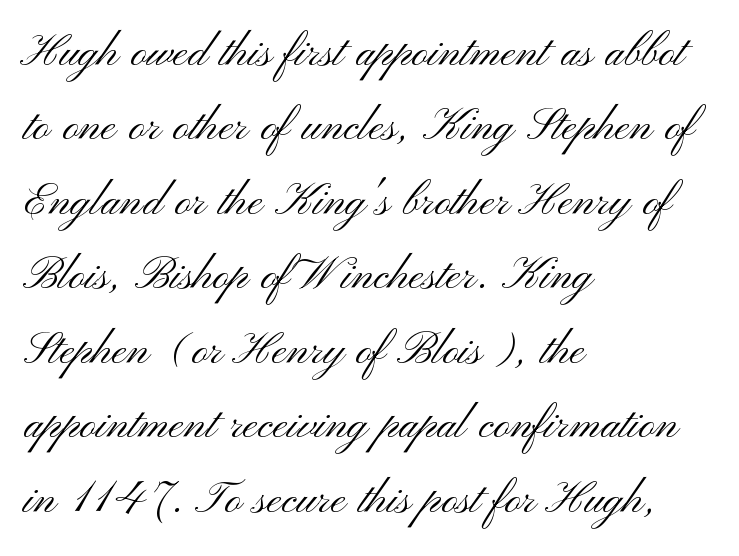
{"serif": "no", "bold": "no", "weight": "light", "width": "wide", "stroke_contrast": "medium", "x_height": "small", "monospaced": "no", "underline": "no", "align": "left", "line_spacing": "normal", "line_spacing_ratio": 1.33, "letter_spacing": "normal", "letter_spacing_em": 0.0, "glyph_px": 56}
